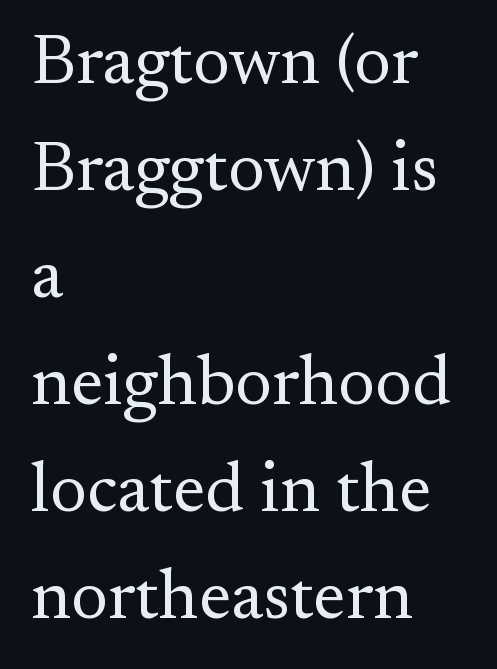
Compared with typical body copy, the letter spacing here is the same. Baseline-to-baseline distance is the conventional proportion of letter height. Spacing verdict: proportional, widths tailored to each character. A serif font was chosen for this passage. Line beginnings align vertically; line endings do not.
